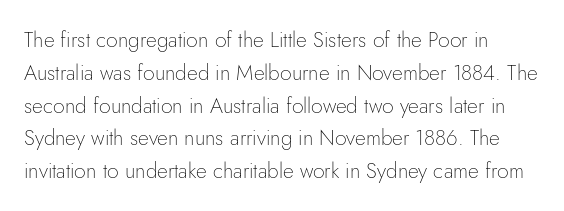
The image shows 21 px text type, upright; set normal line spacing (1.56x), normal letter spacing, not underlined.
